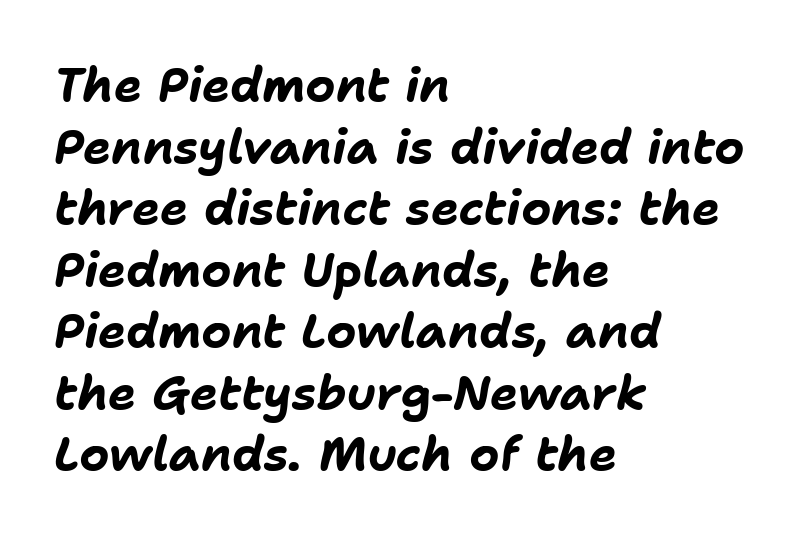
{"italic": "yes", "lean": "right", "slant_degrees": 11, "bold": "yes", "weight": "bold", "width": "normal", "stroke_contrast": "low", "x_height": "medium", "monospaced": "no", "underline": "no", "align": "left", "line_spacing": "normal", "line_spacing_ratio": 1.31, "letter_spacing": "normal", "letter_spacing_em": 0.0, "glyph_px": 47}
